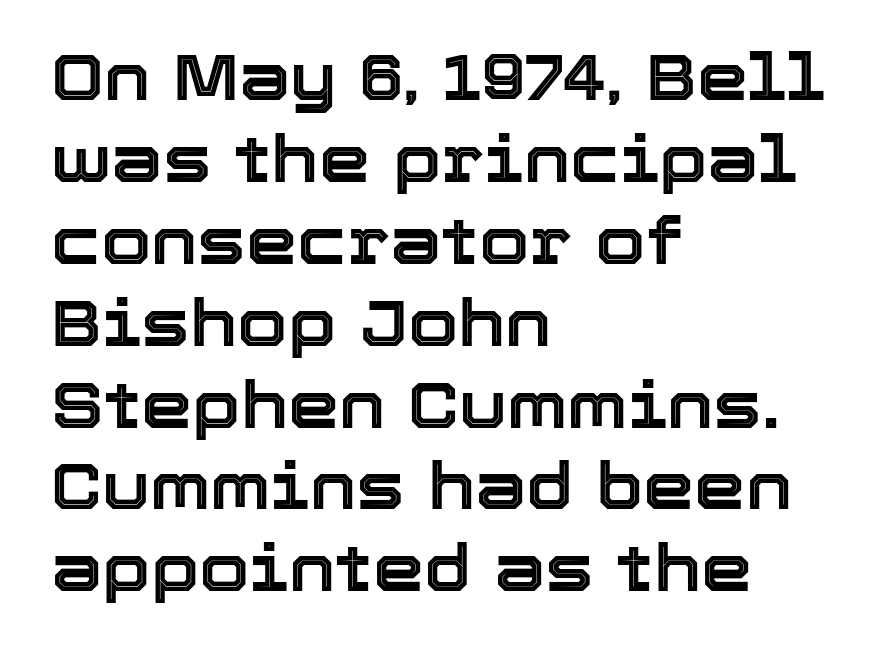
The designer left line spacing at the default. Inter-character spacing is left at the font's built-in metrics. The zone under the glyphs is completely vacant. The ragged edge is on the right, which tells us the setting is flush left. Quick note: not italic, upright. Each letter keeps its own natural width here, so spacing adapts to shape.
